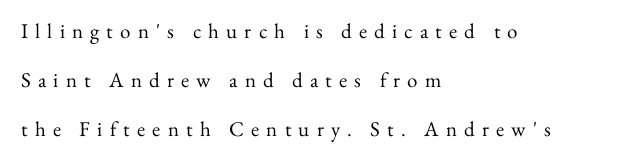
Rule under the text: the space is simply empty. The typesetting does not lean heavy: it is not bold. The tracking jumps out immediately: characters are airy and widely separated. Compared with typical paragraphs, the rows here are farther apart.
